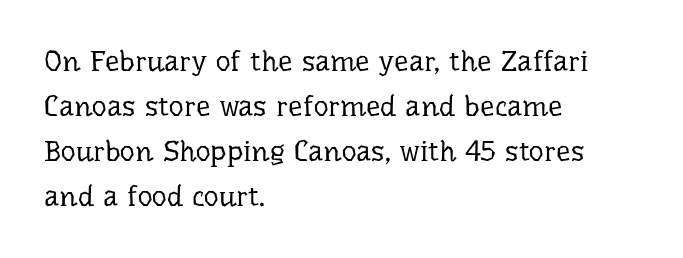
No extra tracking has been applied to these lines. The ragged edge is on the right, which tells us the setting is flush left. No letter is thick-stroked: the sample isn't bold. This is roman type, the default non-slanted kind.
